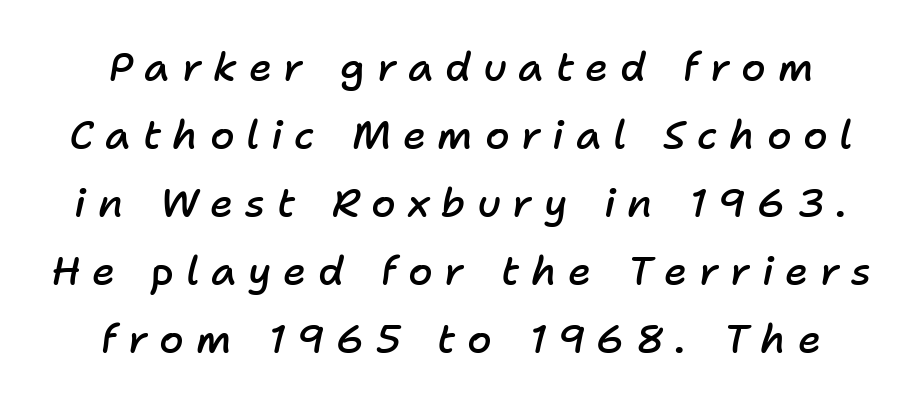
Q: Is the text bold? A: Semi-bold.
Q: Is the text italic (slanted)? A: Yes, it leans right by about 11 degrees.
Q: Is the text underlined? A: No.
Q: Is the spacing between letters normal or unusually wide? A: Unusually wide.
Q: Is the spacing between lines tight, normal or loose? A: Normal.
Q: Width (condensed, normal, or wide)? A: Normal.
Q: Stroke contrast? A: Low.
Q: x-height? A: Medium.
Q: Monospaced? A: No.
